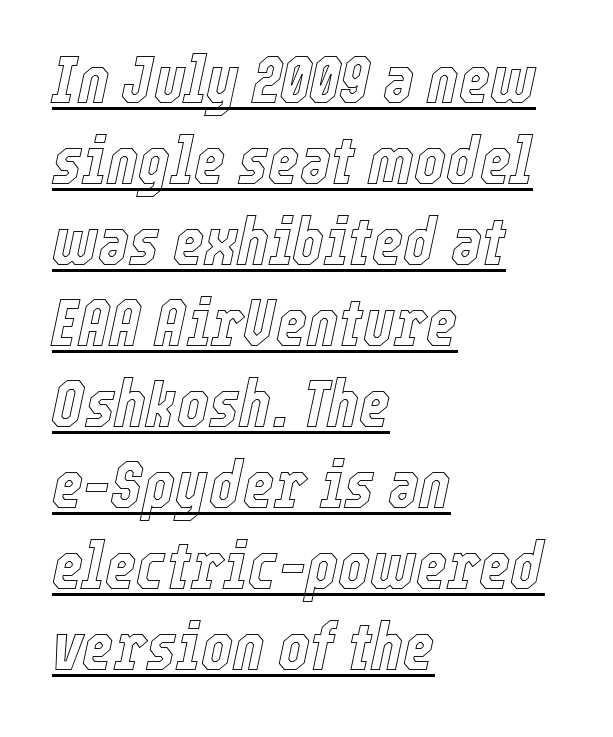
The image shows 67 px condensed type, italic (leaning right); set left-aligned, line spacing 1.21x, normal letter spacing, underlined; a medium x-height.
